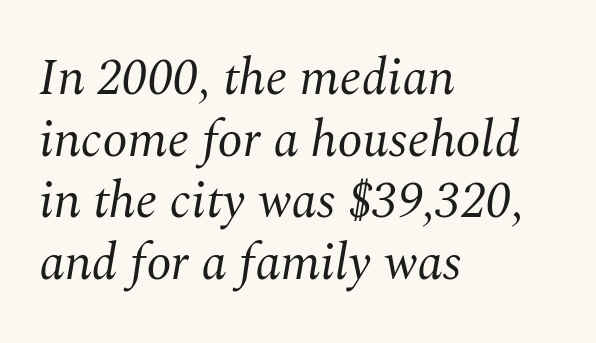
{"serif": "yes", "italic": "yes", "lean": "right", "slant_degrees": 10, "bold": "no", "weight": "regular", "width": "normal", "stroke_contrast": "medium", "x_height": "medium", "monospaced": "no", "underline": "no", "align": "left", "line_spacing_ratio": 1.21, "letter_spacing": "normal", "letter_spacing_em": 0.0, "glyph_px": 51}
